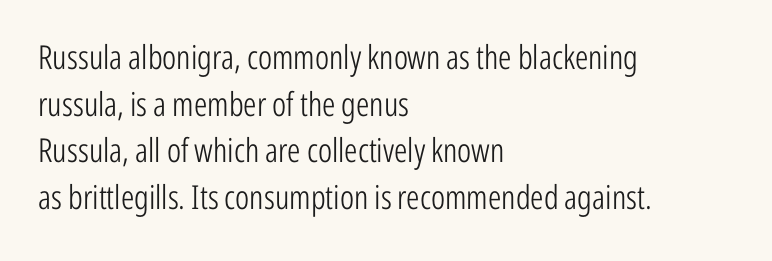
The image shows 33 px light, condensed sans-serif type, upright; set left-aligned, normal line spacing (1.41x), normal letter spacing, not underlined; low stroke contrast and a medium x-height.
